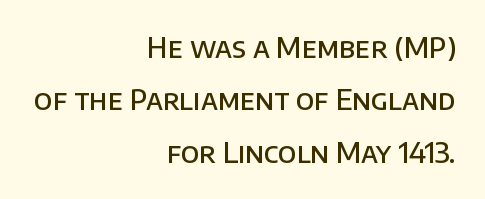
{"serif": "no", "italic": "no", "bold": "semi", "weight": "semibold", "width": "normal", "stroke_contrast": "low", "x_height": "large", "monospaced": "no", "underline": "no", "align": "right", "line_spacing_ratio": 1.87, "letter_spacing": "normal", "letter_spacing_em": 0.0, "glyph_px": 28}
